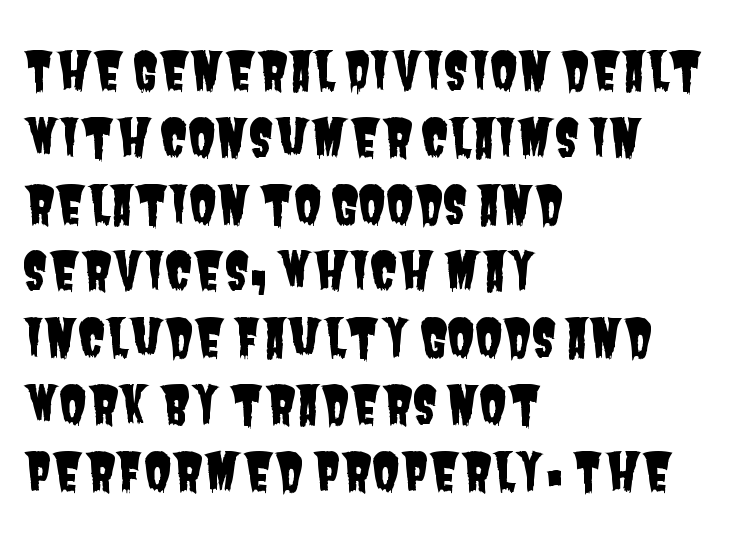
Here the designer chose a conventional face with non-uniform glyph widths. Horizontally, the lines are justified to the leading edge only. Look at the tracking — it's just the regular setting, nothing added. Observe the absence of serifs on each vertical stroke in this sample. This sample keeps an unexceptional amount of space between lines.
